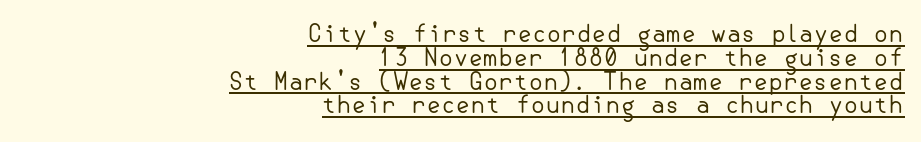
The image shows 24 px text type, upright; set right-aligned, tight line spacing (0.99x), normal letter spacing, underlined.
